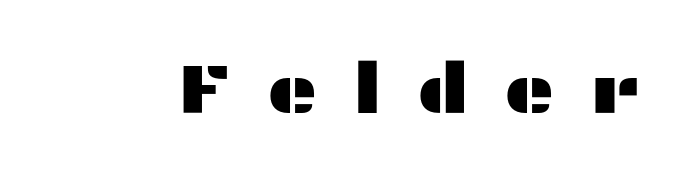
{"serif": "no", "italic": "no", "width": "wide", "stroke_contrast": "medium", "x_height": "medium", "monospaced": "no", "underline": "no", "letter_spacing": "wide", "letter_spacing_em": 0.49, "glyph_px": 70}
